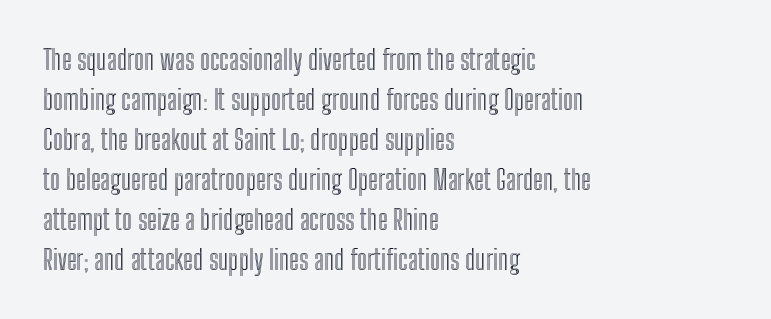
{"italic": "no", "underline": "no", "align": "left", "line_spacing": "normal", "line_spacing_ratio": 1.48, "letter_spacing": "normal", "letter_spacing_em": 0.0, "glyph_px": 27}
